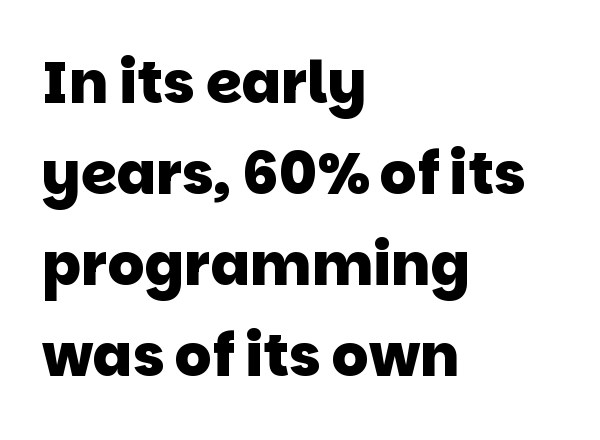
{"serif": "no", "bold": "yes", "weight": "heavy", "width": "normal", "stroke_contrast": "low", "x_height": "large", "monospaced": "no", "underline": "no", "align": "left", "line_spacing": "normal", "line_spacing_ratio": 1.57, "letter_spacing": "normal", "letter_spacing_em": 0.0, "glyph_px": 58}
